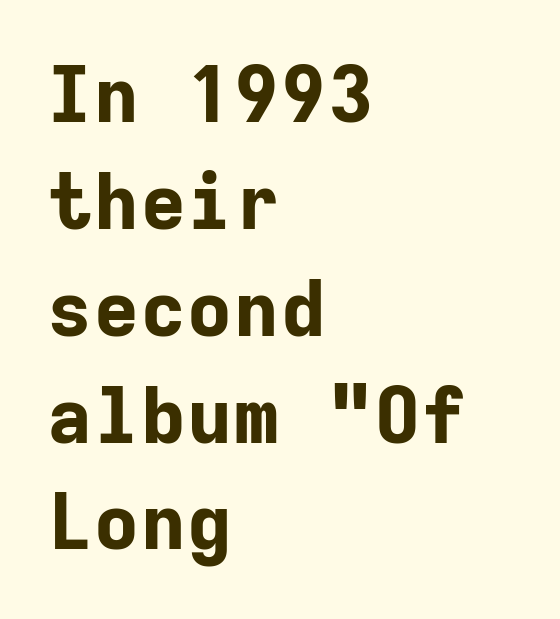
The image shows 78 px bold sans-serif type, upright, monospaced; set left-aligned, normal line spacing (1.37x), normal letter spacing, not underlined; low stroke contrast and a medium x-height.
